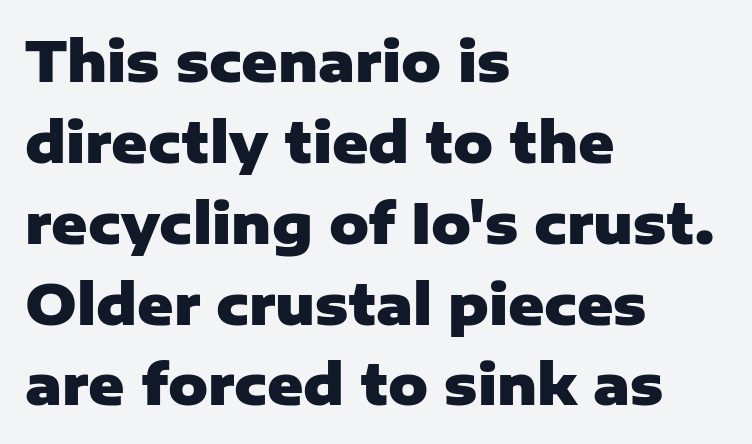
Q: Is the text bold? A: Yes.
Q: Is the text italic (slanted)? A: No, it is upright.
Q: Is the typeface a serif or a sans-serif typeface? A: Sans-serif.
Q: Is the text underlined? A: No.
Q: How is the paragraph aligned? A: Left-aligned.
Q: Is the spacing between letters normal or unusually wide? A: Normal.
Q: Is the spacing between lines tight, normal or loose? A: Normal.
Q: Width (condensed, normal, or wide)? A: Normal.
Q: Stroke contrast? A: Low.
Q: x-height? A: Medium.
Q: Monospaced? A: No.
